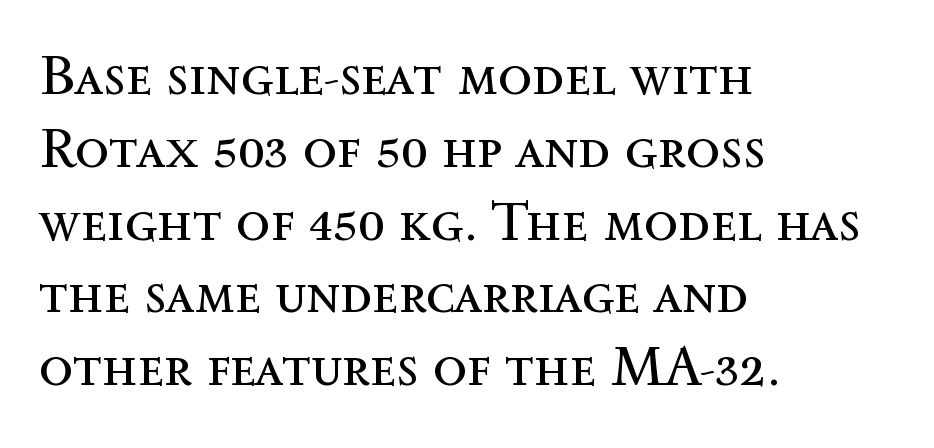
The gaps between neighbouring characters are ordinary and unremarkable. Leading: standard. Unlike italic type, these characters show no tilt at all. The characters are drawn with everyday or finer stroke widths.
